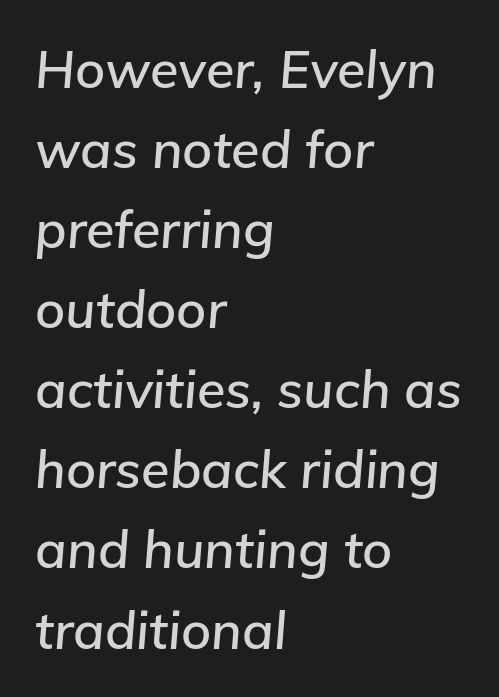
Q: Is the text italic (slanted)? A: Yes, it leans right by about 5 degrees.
Q: Is the text underlined? A: No.
Q: How is the paragraph aligned? A: Left-aligned.
Q: Is the spacing between letters normal or unusually wide? A: Normal.
Q: Is the spacing between lines tight, normal or loose? A: Normal.
Q: Width (condensed, normal, or wide)? A: Normal.
Q: Stroke contrast? A: Low.
Q: x-height? A: Medium.
Q: Monospaced? A: No.
